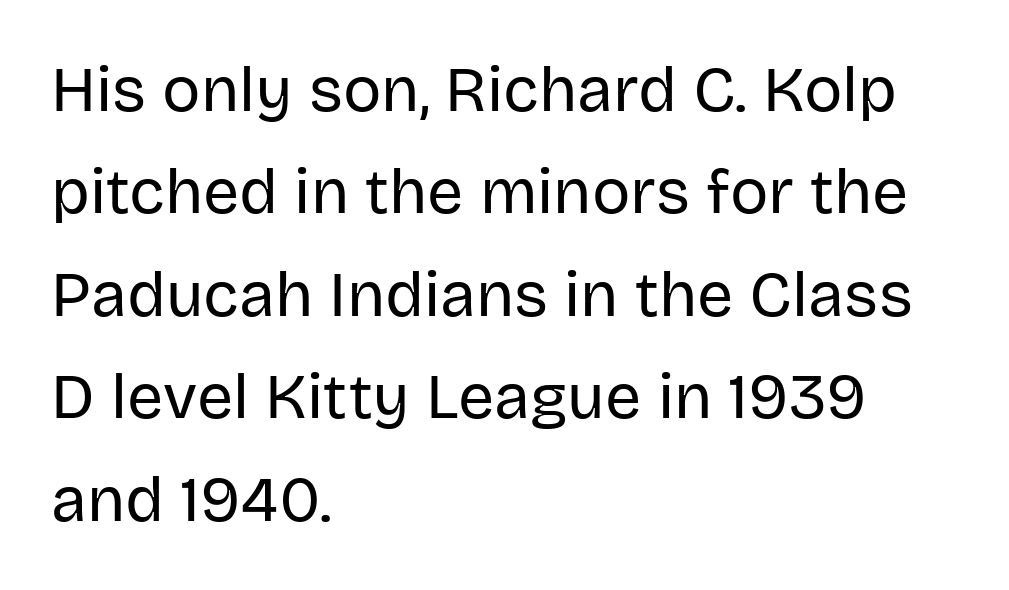
The image shows 64 px regular-weight sans-serif type, upright; set left-aligned, normal line spacing (1.6x), normal letter spacing, not underlined; low stroke contrast and a large x-height.
